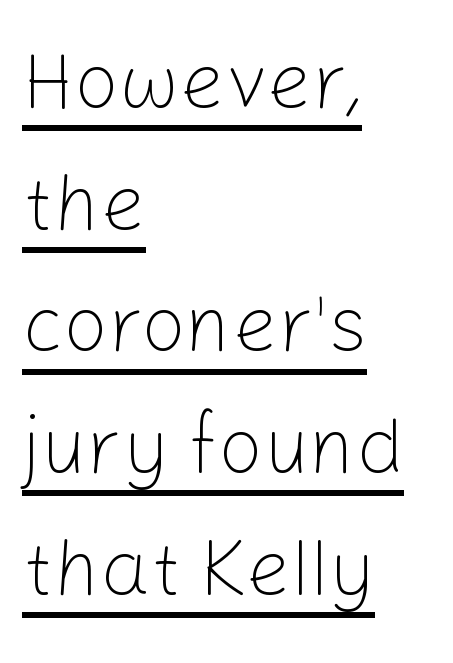
Q: Is the text bold? A: No.
Q: Is the text italic (slanted)? A: No, it is upright.
Q: Is the typeface a serif or a sans-serif typeface? A: Sans-serif.
Q: Is the text underlined? A: Yes.
Q: How is the paragraph aligned? A: Left-aligned.
Q: Is the spacing between letters normal or unusually wide? A: Normal.
Q: Is the spacing between lines tight, normal or loose? A: Normal.
Q: Width (condensed, normal, or wide)? A: Normal.
Q: Stroke contrast? A: Low.
Q: x-height? A: Medium.
Q: Monospaced? A: No.
